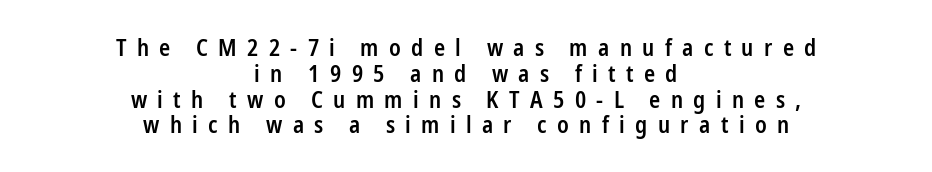
The image shows 23 px text type, upright; set centered, tight line spacing (1.12x), unusually wide letter spacing (+0.45 em), not underlined.
